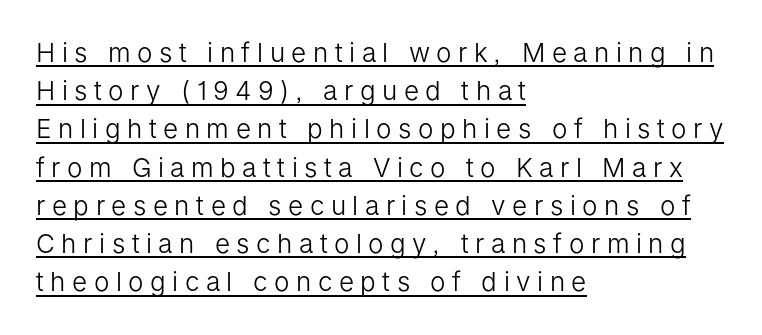
The paragraph has a hard left edge and a soft right edge. Weight: not bold — regular or lighter. A rule runs beneath these lines of type. The lettering holds an erect, upright posture throughout. Evenly set lines give the paragraph a standard silhouette. Each word looks stretched out because of the extra space between its letters.
